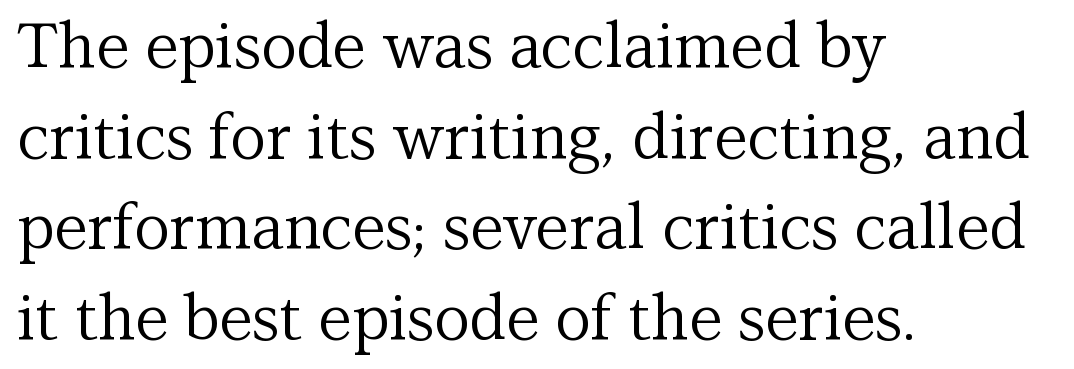
Q: Is the text bold? A: No.
Q: Is the text italic (slanted)? A: No, it is upright.
Q: Is the typeface a serif or a sans-serif typeface? A: Serif.
Q: Is the text underlined? A: No.
Q: How is the paragraph aligned? A: Left-aligned.
Q: Is the spacing between letters normal or unusually wide? A: Normal.
Q: Is the spacing between lines tight, normal or loose? A: Normal.
Q: Width (condensed, normal, or wide)? A: Normal.
Q: Stroke contrast? A: Medium.
Q: x-height? A: Medium.
Q: Monospaced? A: No.
